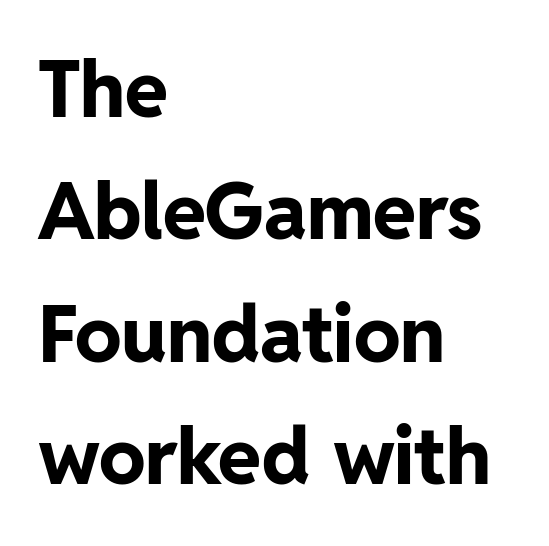
{"serif": "no", "italic": "no", "bold": "yes", "weight": "bold", "width": "normal", "stroke_contrast": "low", "x_height": "medium", "monospaced": "no", "underline": "no", "align": "left", "line_spacing": "normal", "line_spacing_ratio": 1.57, "letter_spacing": "normal", "letter_spacing_em": 0.0, "glyph_px": 78}
